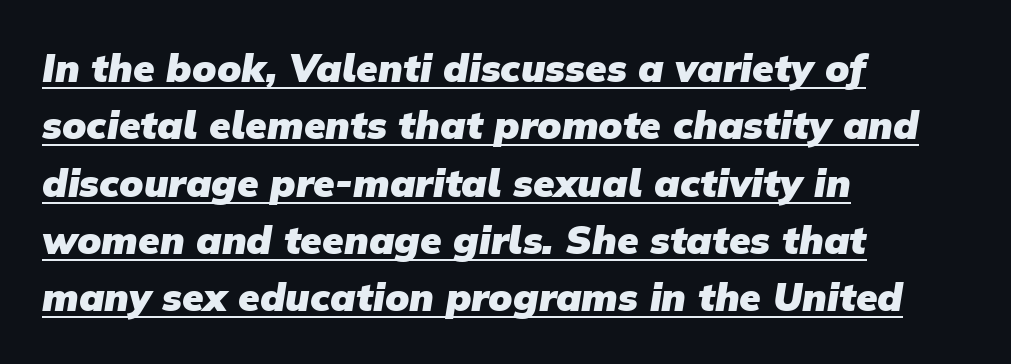
Q: Is the text bold? A: Yes.
Q: Is the typeface a serif or a sans-serif typeface? A: Sans-serif.
Q: Is the text underlined? A: Yes.
Q: How is the paragraph aligned? A: Left-aligned.
Q: Is the spacing between letters normal or unusually wide? A: Normal.
Q: Is the spacing between lines tight, normal or loose? A: Normal.
Q: Width (condensed, normal, or wide)? A: Normal.
Q: Stroke contrast? A: Low.
Q: x-height? A: Medium.
Q: Monospaced? A: No.
